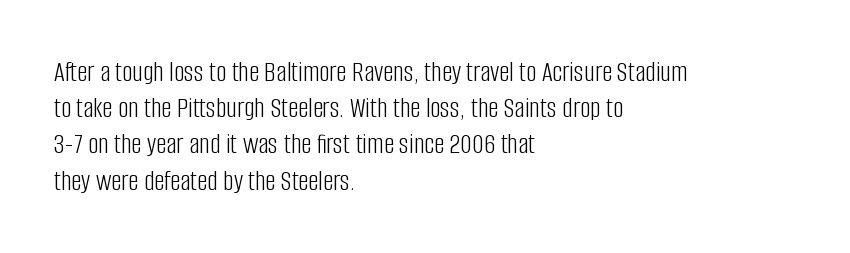
{"serif": "no", "italic": "no", "bold": "no", "weight": "light", "width": "condensed", "stroke_contrast": "low", "x_height": "large", "monospaced": "no", "underline": "no", "align": "left", "line_spacing": "normal", "line_spacing_ratio": 1.25, "letter_spacing": "normal", "letter_spacing_em": 0.0, "glyph_px": 29}
